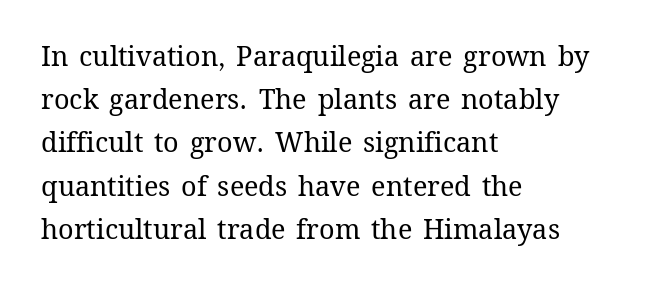
{"italic": "no", "bold": "no", "underline": "no", "align": "left", "line_spacing": "normal", "line_spacing_ratio": 1.6, "letter_spacing": "normal", "letter_spacing_em": 0.0, "glyph_px": 27}
